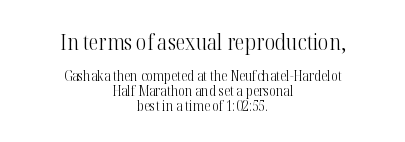
Q: Is the text bold? A: No.
Q: Is the text italic (slanted)? A: No, it is upright.
Q: Is the text underlined? A: No.
Q: How is the paragraph aligned? A: Centered.
Q: Is the spacing between letters normal or unusually wide? A: Normal.
Q: Is the spacing between lines tight, normal or loose? A: Tight.
Q: Which block of text is set in a larger size, the first (top) or the second (bottom)? A: The first (top) one.
